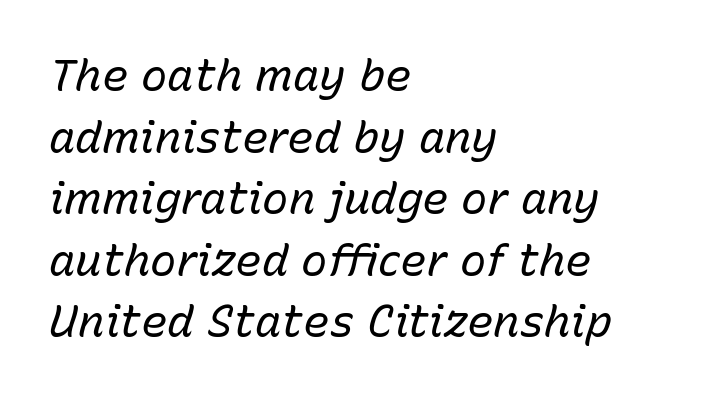
Type without underlining. Words appear dense and cohesive because spacing is normal. Posture: slanted. The letters advance in unequal steps, a hallmark of proportional type. Regular leading.
